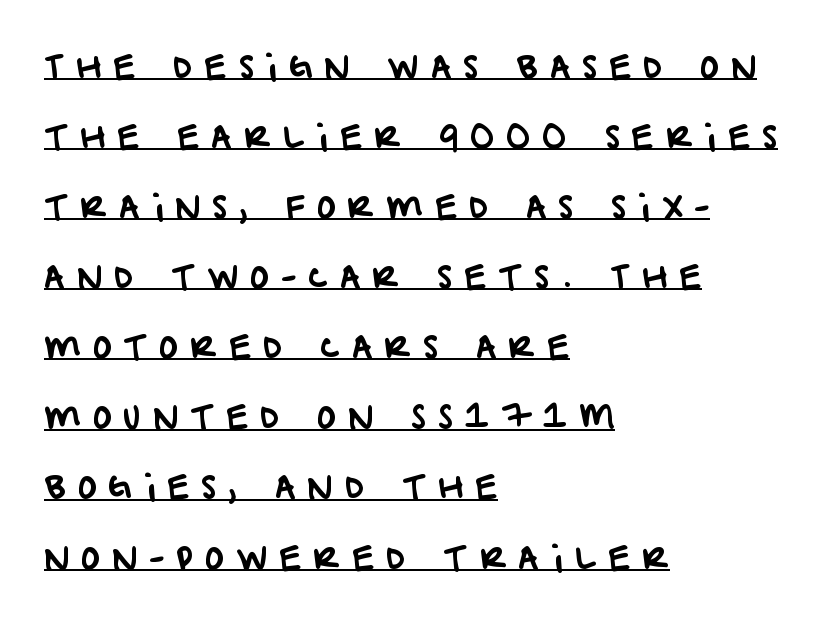
Q: Is the typeface a serif or a sans-serif typeface? A: Sans-serif.
Q: Is the text underlined? A: Yes.
Q: How is the paragraph aligned? A: Left-aligned.
Q: Is the spacing between letters normal or unusually wide? A: Unusually wide.
Q: Is the spacing between lines tight, normal or loose? A: Loose.
Q: Width (condensed, normal, or wide)? A: Normal.
Q: Stroke contrast? A: Low.
Q: x-height? A: Large.
Q: Monospaced? A: No.
